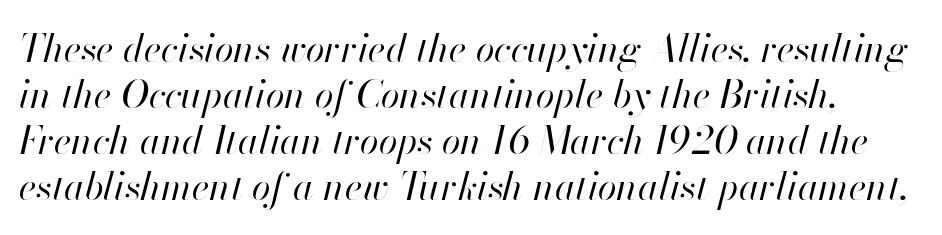
{"italic": "yes", "lean": "right", "slant_degrees": 13, "bold": "no", "weight": "regular", "width": "normal", "stroke_contrast": "high", "x_height": "small", "monospaced": "no", "underline": "no", "line_spacing_ratio": 1.21, "letter_spacing": "normal", "letter_spacing_em": 0.0, "glyph_px": 38}
